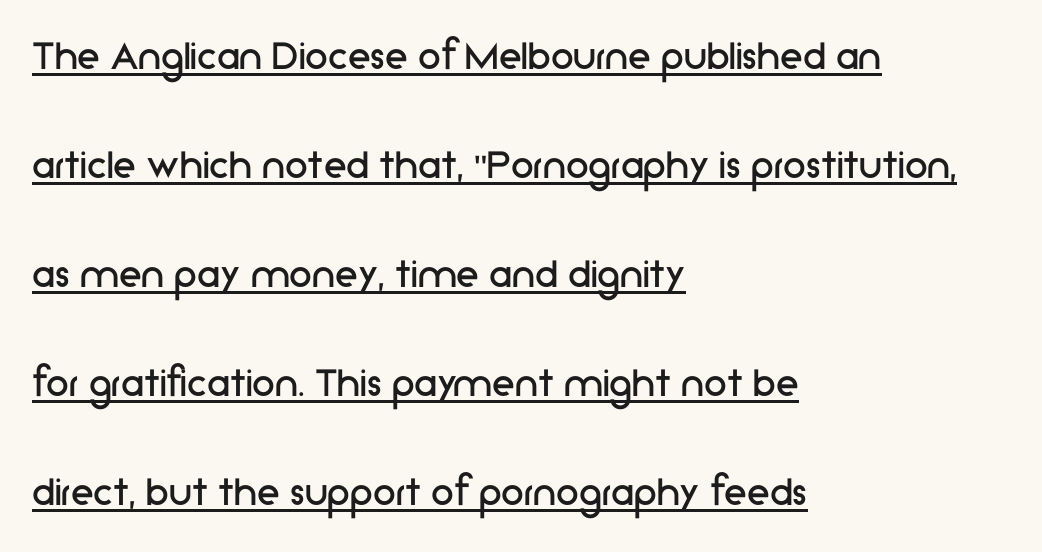
The image shows 46 px regular-weight sans-serif type, upright; set left-aligned, loose line spacing (2.37x), normal letter spacing, underlined; low stroke contrast and a medium x-height.
